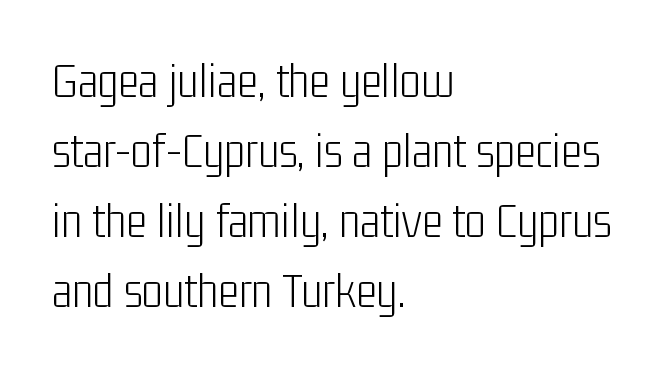
{"serif": "no", "italic": "no", "bold": "no", "weight": "light", "width": "condensed", "stroke_contrast": "low", "x_height": "medium", "monospaced": "no", "underline": "no", "align": "left", "line_spacing": "normal", "line_spacing_ratio": 1.4, "letter_spacing": "normal", "letter_spacing_em": 0.0, "glyph_px": 50}
